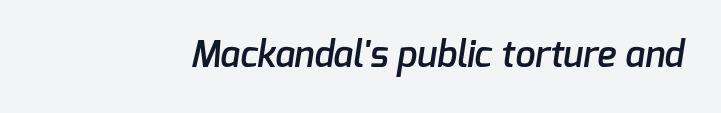
The font is running at a semibold setting, under full bold. Typographically, this falls in the sans-serif category. Varying glyph widths throughout — classic text-font behaviour. Does extra space separate the letters? No, they use regular spacing. The space directly below the letters is spotless.
